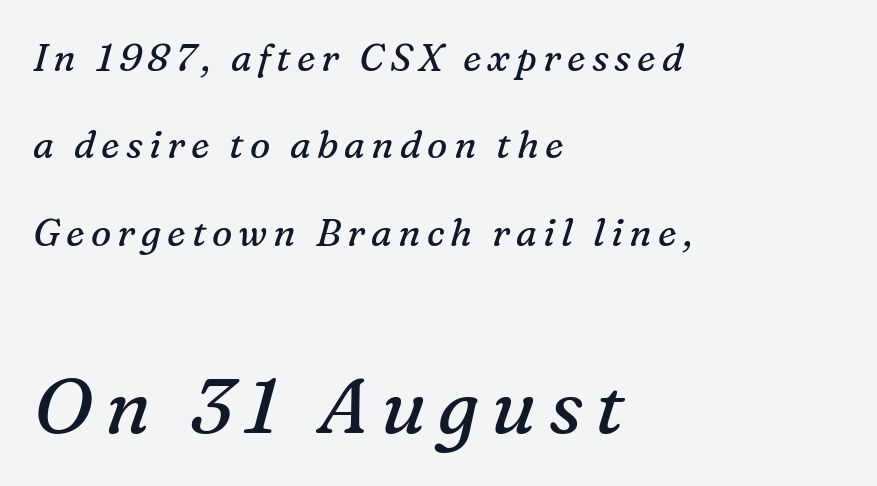
{"serif": "yes", "italic": "yes", "lean": "right", "slant_degrees": 16, "bold": "no", "weight": "regular", "width": "normal", "stroke_contrast": "medium", "x_height": "medium", "monospaced": "no", "underline": "no", "align": "left", "line_spacing": "loose", "line_spacing_ratio": 2.3, "larger_block": "second", "size_ratio": 2.03, "glyph_px": 77}
